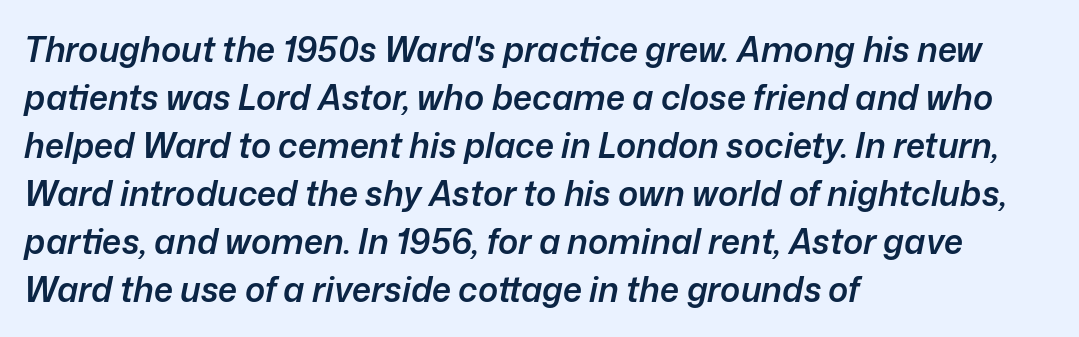
Q: Is the text bold? A: Semi-bold.
Q: Is the text italic (slanted)? A: Yes, it leans right by about 12 degrees.
Q: Is the text underlined? A: No.
Q: How is the paragraph aligned? A: Left-aligned.
Q: Is the spacing between letters normal or unusually wide? A: Normal.
Q: Is the spacing between lines tight, normal or loose? A: Normal.
Q: Width (condensed, normal, or wide)? A: Normal.
Q: Stroke contrast? A: Low.
Q: x-height? A: Medium.
Q: Monospaced? A: No.
